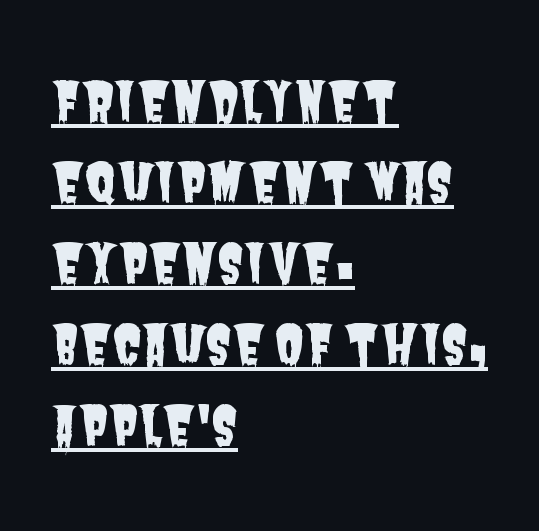
The image shows 54 px condensed sans-serif type; set left-aligned, normal line spacing (1.5x), normal letter spacing, underlined; low stroke contrast and a large x-height.
